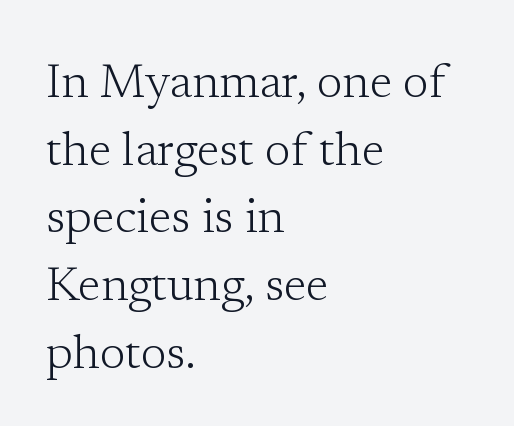
Q: Is the text bold? A: No.
Q: Is the text italic (slanted)? A: No, it is upright.
Q: Is the typeface a serif or a sans-serif typeface? A: Serif.
Q: Is the text underlined? A: No.
Q: How is the paragraph aligned? A: Left-aligned.
Q: Is the spacing between letters normal or unusually wide? A: Normal.
Q: Is the spacing between lines tight, normal or loose? A: Normal.
Q: Width (condensed, normal, or wide)? A: Normal.
Q: Stroke contrast? A: Low.
Q: x-height? A: Medium.
Q: Monospaced? A: No.
